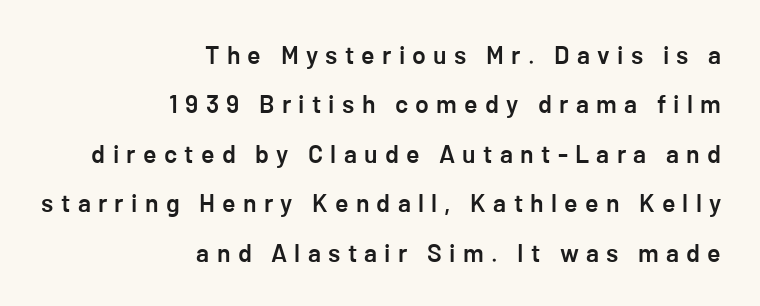
{"italic": "no", "bold": "semi", "underline": "no", "align": "right", "line_spacing": "loose", "line_spacing_ratio": 1.98, "letter_spacing": "wide", "letter_spacing_em": 0.29, "glyph_px": 25}
